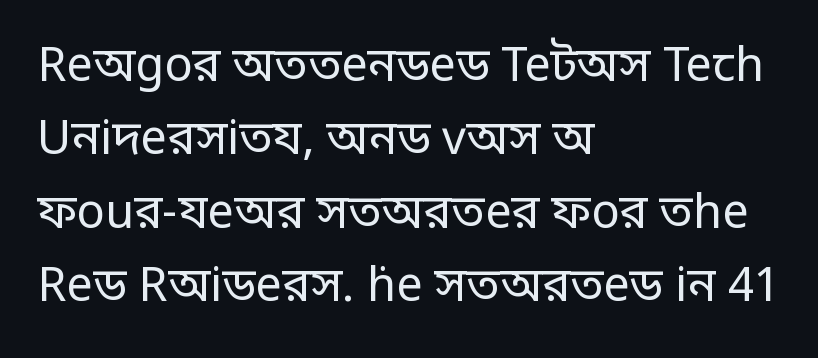
{"serif": "no", "italic": "no", "bold": "no", "weight": "regular", "width": "condensed", "stroke_contrast": "low", "monospaced": "no", "underline": "no", "align": "left", "line_spacing": "normal", "line_spacing_ratio": 1.56, "letter_spacing": "normal", "letter_spacing_em": 0.0, "glyph_px": 47}
